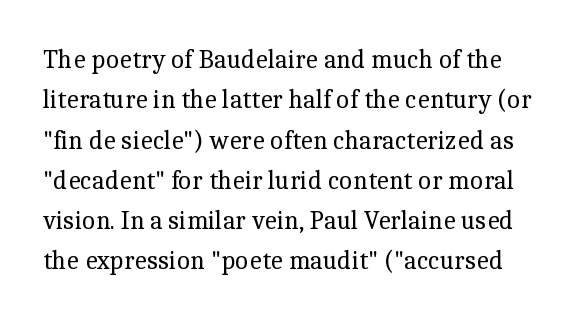
The image shows 26 px text type, upright; set normal line spacing (1.55x), normal letter spacing, not underlined.
